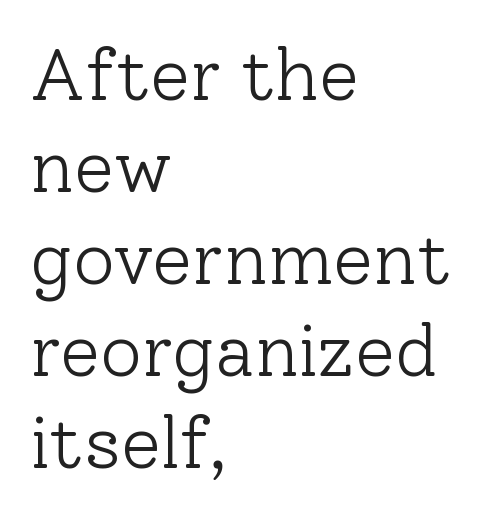
Q: Is the text bold? A: No.
Q: Is the text italic (slanted)? A: No, it is upright.
Q: Is the typeface a serif or a sans-serif typeface? A: Serif.
Q: Is the text underlined? A: No.
Q: How is the paragraph aligned? A: Left-aligned.
Q: Is the spacing between letters normal or unusually wide? A: Normal.
Q: Is the spacing between lines tight, normal or loose? A: Normal.
Q: Width (condensed, normal, or wide)? A: Normal.
Q: Stroke contrast? A: Low.
Q: x-height? A: Medium.
Q: Monospaced? A: No.
